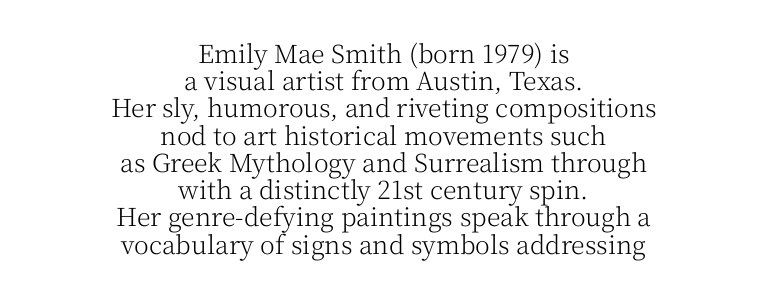
The image shows 25 px text type, upright; set centered, tight line spacing (1.09x), normal letter spacing, not underlined.
